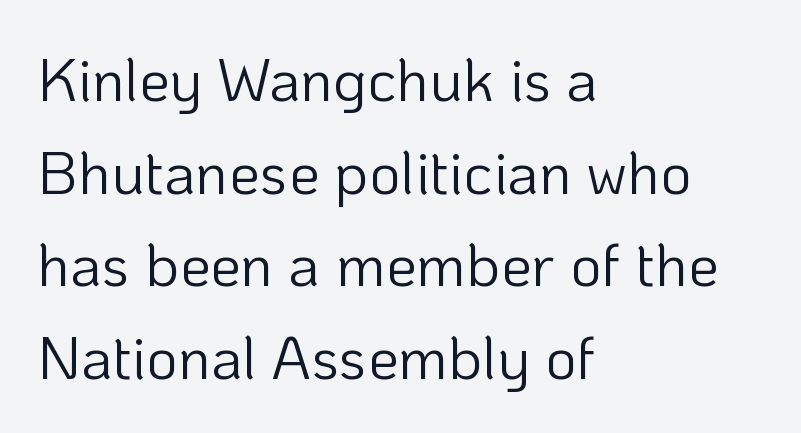
Regarding leading, the lines here are spaced in the standard way. Words appear dense and cohesive because spacing is normal. Note: no serifs on the glyphs. Posture: straight, roman, zero tilt.
